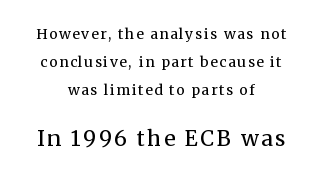
{"italic": "no", "bold": "no", "underline": "no", "align": "center", "line_spacing": "loose", "line_spacing_ratio": 1.99, "larger_block": "second", "size_ratio": 1.5, "glyph_px": 21}
